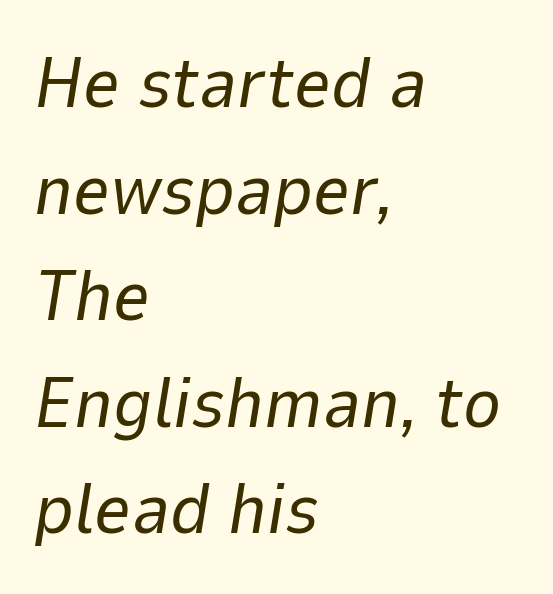
The image shows 72 px regular-weight type, italic (leaning right); set left-aligned, normal line spacing (1.48x), normal letter spacing, not underlined; low stroke contrast and a medium x-height.
